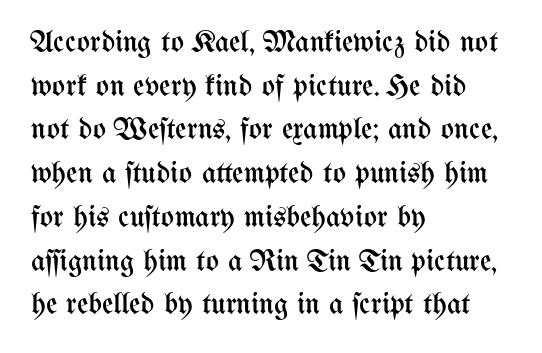
The image shows 31 px regular-weight, condensed type, upright; set left-aligned, normal line spacing (1.41x), normal letter spacing, not underlined; medium stroke contrast and a medium x-height.
